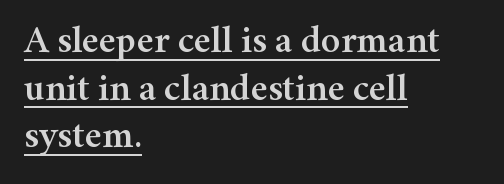
Q: Is the text italic (slanted)? A: No, it is upright.
Q: Is the typeface a serif or a sans-serif typeface? A: Serif.
Q: Is the text underlined? A: Yes.
Q: How is the paragraph aligned? A: Left-aligned.
Q: Is the spacing between letters normal or unusually wide? A: Normal.
Q: Width (condensed, normal, or wide)? A: Normal.
Q: Stroke contrast? A: Medium.
Q: x-height? A: Medium.
Q: Monospaced? A: No.
